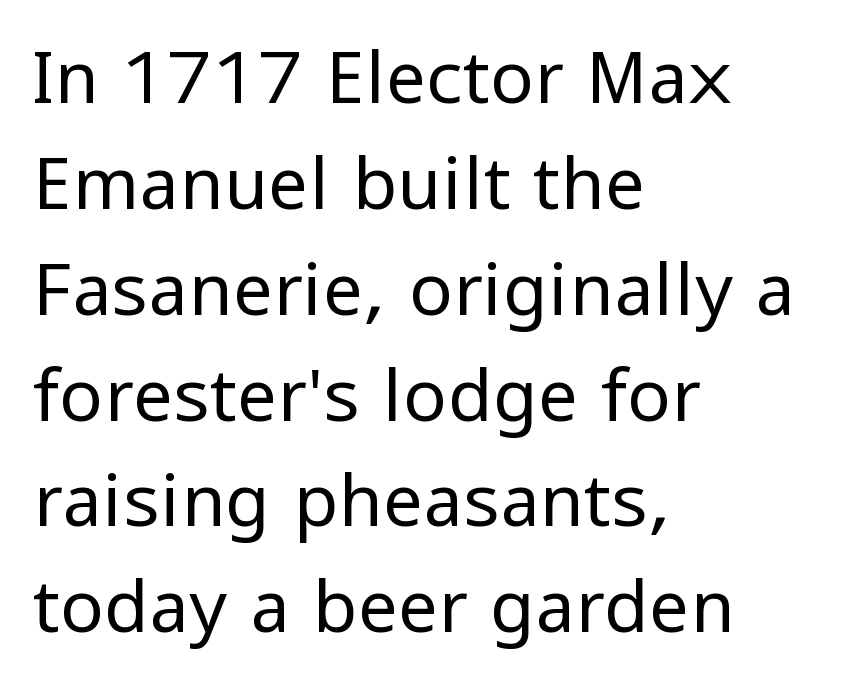
Type without underlining. Character widths vary here, with narrow letters taking less room than wide ones. Reading down the column, the eye jumps a familiar distance to each next line. Nope, no serifs anywhere on these letters. Default kerning and tracking; the words read as compact shapes. It's the straight-up-and-down kind of type.
